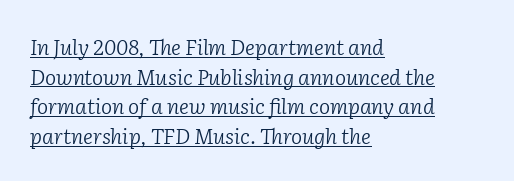
The image shows 21 px text type, italic (leaning right); set left-aligned, normal line spacing (1.41x), normal letter spacing, underlined.
